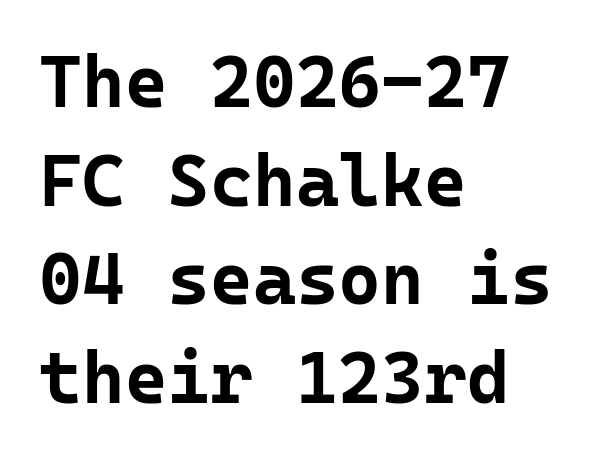
Q: Is the text bold? A: Yes.
Q: Is the text italic (slanted)? A: No, it is upright.
Q: Is the typeface a serif or a sans-serif typeface? A: Sans-serif.
Q: Is the text underlined? A: No.
Q: How is the paragraph aligned? A: Left-aligned.
Q: Is the spacing between letters normal or unusually wide? A: Normal.
Q: Is the spacing between lines tight, normal or loose? A: Normal.
Q: Width (condensed, normal, or wide)? A: Normal.
Q: Stroke contrast? A: Low.
Q: x-height? A: Medium.
Q: Monospaced? A: Yes.
